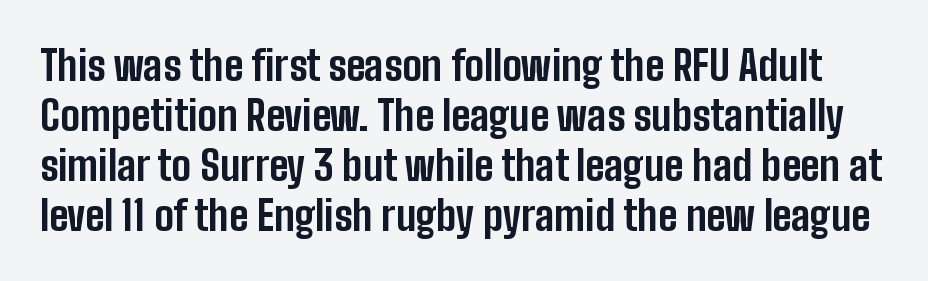
{"serif": "no", "italic": "no", "bold": "yes", "weight": "bold", "width": "condensed", "stroke_contrast": "low", "x_height": "medium", "monospaced": "no", "underline": "no", "line_spacing_ratio": 1.22, "letter_spacing": "normal", "letter_spacing_em": 0.0, "glyph_px": 41}
